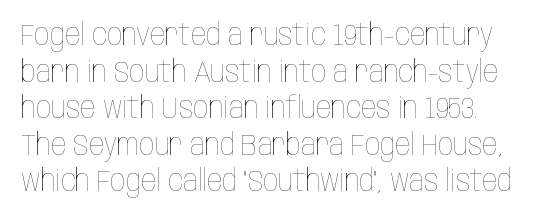
Character widths vary here, with narrow letters taking less room than wide ones. The glyphs are unaccompanied by any horizontal stroke below them. Letters have the restrained weight of plain body copy at most. Do the letters lean? They stand straight. Words appear dense and cohesive because spacing is normal.
